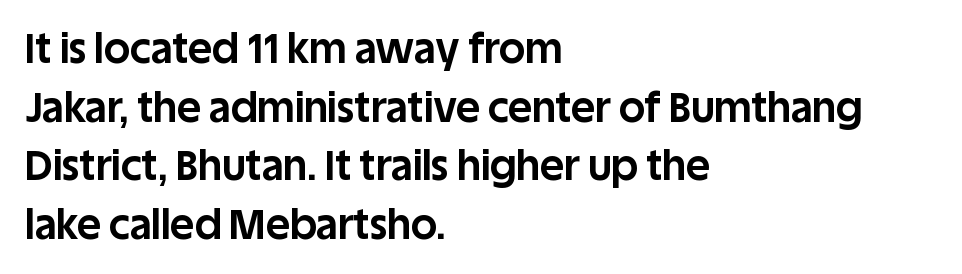
Q: Is the text bold? A: Yes.
Q: Is the text italic (slanted)? A: No, it is upright.
Q: Is the typeface a serif or a sans-serif typeface? A: Sans-serif.
Q: Is the text underlined? A: No.
Q: How is the paragraph aligned? A: Left-aligned.
Q: Is the spacing between letters normal or unusually wide? A: Normal.
Q: Is the spacing between lines tight, normal or loose? A: Normal.
Q: Width (condensed, normal, or wide)? A: Normal.
Q: Stroke contrast? A: Low.
Q: x-height? A: Large.
Q: Monospaced? A: No.
